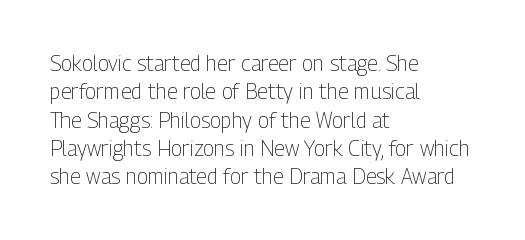
{"italic": "no", "bold": "no", "underline": "no", "align": "left", "line_spacing": "normal", "line_spacing_ratio": 1.35, "letter_spacing": "normal", "letter_spacing_em": 0.0, "glyph_px": 21}
